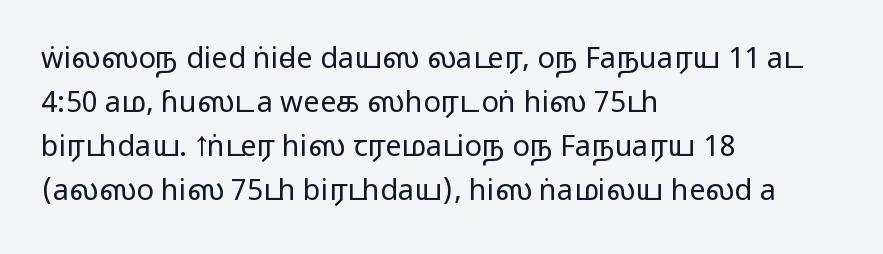
{"serif": "no", "italic": "no", "bold": "no", "weight": "regular", "width": "wide", "stroke_contrast": "low", "x_height": "medium", "monospaced": "no", "underline": "no", "align": "left", "line_spacing": "normal", "line_spacing_ratio": 1.52, "letter_spacing": "normal", "letter_spacing_em": 0.0, "glyph_px": 29}
